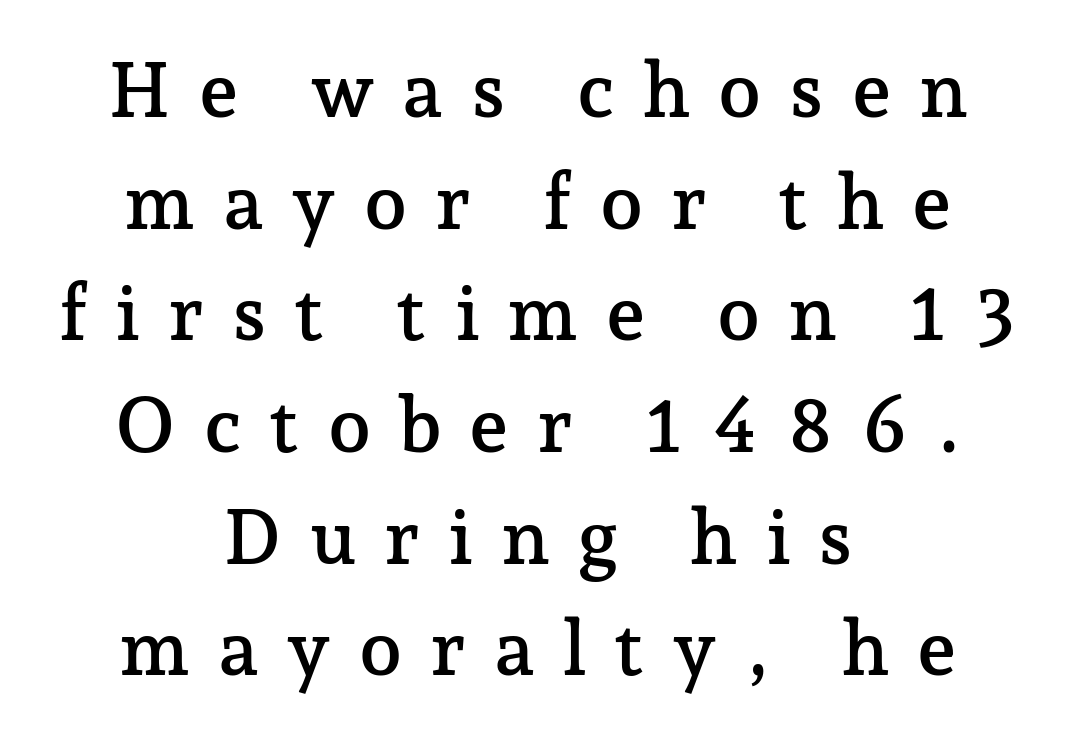
The image shows 77 px serif type, upright; set centered, normal line spacing (1.45x), unusually wide letter spacing (+0.36 em), not underlined; low stroke contrast and a medium x-height.
